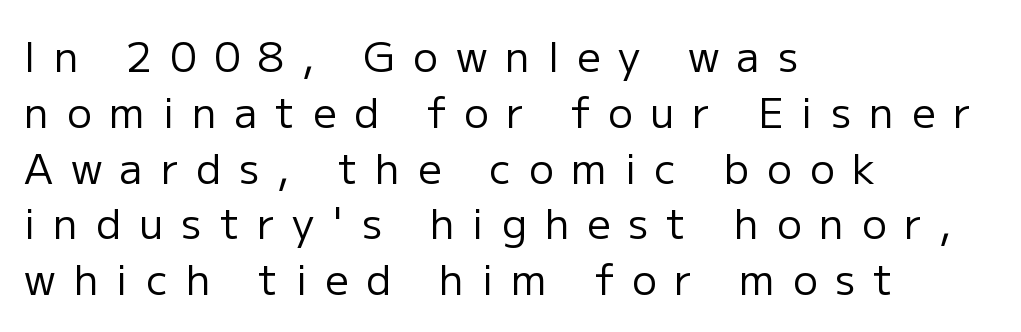
{"serif": "no", "italic": "no", "bold": "no", "weight": "regular", "width": "normal", "stroke_contrast": "low", "x_height": "medium", "monospaced": "no", "underline": "no", "align": "left", "line_spacing": "normal", "line_spacing_ratio": 1.36, "letter_spacing": "wide", "letter_spacing_em": 0.44, "glyph_px": 41}
